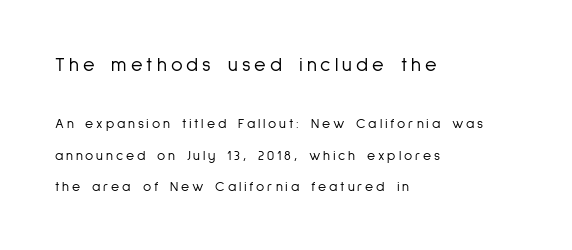
The vertical gap from one line to the next is large. Rendered with straight, roman letterforms. How are the letters spaced? Widely, with obvious added tracking. Which chunk is bigger? The first one — the top block dwarfs the bottom. The foot of each line stays bare and open.
